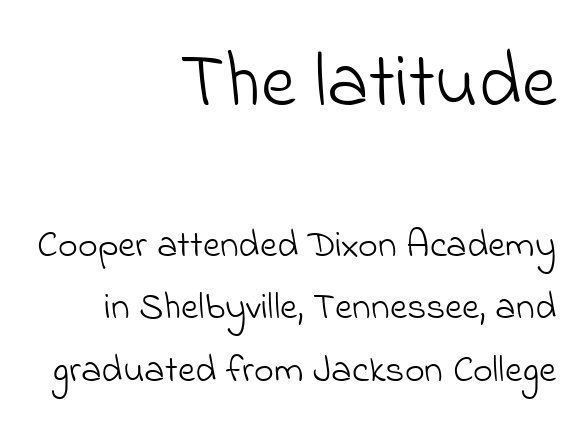
The image shows 77 px light sans-serif type; set right-aligned, normal line spacing (1.65x), normal letter spacing, not underlined; the first (top) block is 2.03x larger; low stroke contrast and a small x-height.
